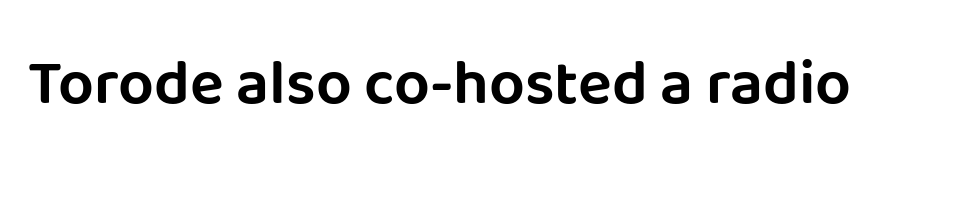
Does extra space separate the letters? No, they use regular spacing. Ordinary non-slanted type is in use. Note the varied advance widths — an 'i' is clearly narrower than an 'm'. A sans-serif font was chosen for this passage. A clean baseline with only descenders dipping below it.
